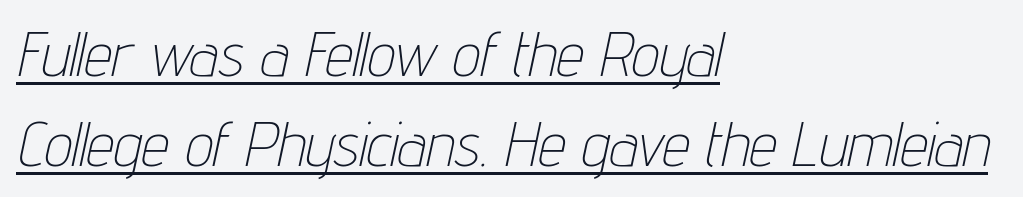
{"italic": "yes", "lean": "right", "slant_degrees": 12, "bold": "no", "weight": "thin", "width": "condensed", "stroke_contrast": "low", "x_height": "medium", "monospaced": "no", "underline": "yes", "align": "left", "line_spacing": "normal", "line_spacing_ratio": 1.45, "letter_spacing": "normal", "letter_spacing_em": 0.0, "glyph_px": 62}
